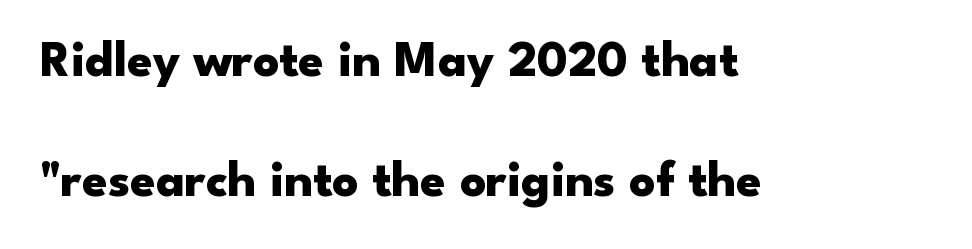
Q: Is the text bold? A: Yes.
Q: Is the text italic (slanted)? A: No, it is upright.
Q: Is the typeface a serif or a sans-serif typeface? A: Sans-serif.
Q: Is the text underlined? A: No.
Q: How is the paragraph aligned? A: Left-aligned.
Q: Is the spacing between letters normal or unusually wide? A: Normal.
Q: Is the spacing between lines tight, normal or loose? A: Loose.
Q: Width (condensed, normal, or wide)? A: Wide.
Q: Stroke contrast? A: Low.
Q: x-height? A: Small.
Q: Monospaced? A: No.
